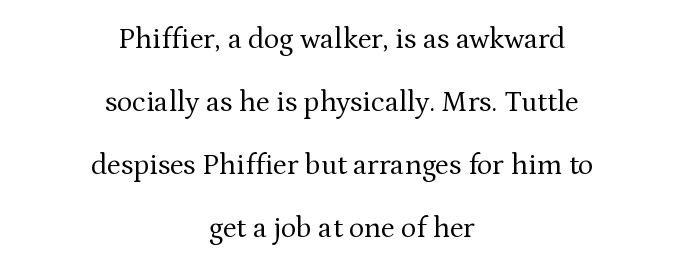
{"serif": "yes", "italic": "no", "bold": "no", "weight": "regular", "width": "normal", "stroke_contrast": "medium", "x_height": "medium", "monospaced": "no", "underline": "no", "align": "center", "line_spacing": "loose", "line_spacing_ratio": 2.17, "letter_spacing": "normal", "letter_spacing_em": 0.0, "glyph_px": 29}
